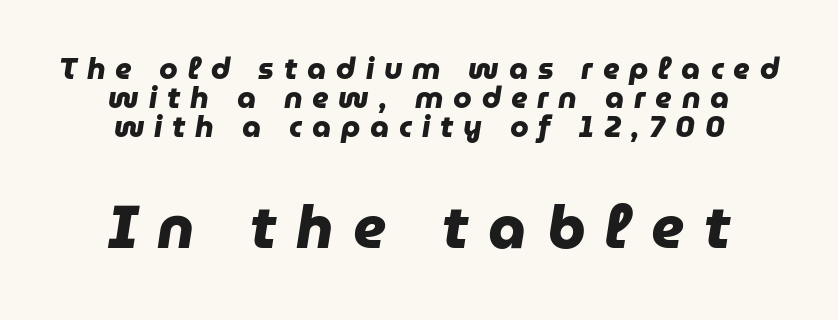
{"serif": "no", "bold": "yes", "weight": "heavy", "width": "normal", "stroke_contrast": "low", "x_height": "medium", "monospaced": "no", "underline": "no", "align": "center", "line_spacing": "tight", "line_spacing_ratio": 0.97, "letter_spacing": "wide", "letter_spacing_em": 0.33, "larger_block": "second", "size_ratio": 2.0, "glyph_px": 60}
